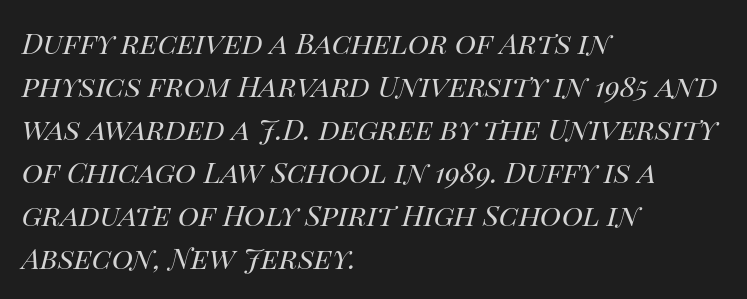
Q: Is the text bold? A: No.
Q: Is the text italic (slanted)? A: Yes, it leans right by about 14 degrees.
Q: Is the text underlined? A: No.
Q: How is the paragraph aligned? A: Left-aligned.
Q: Is the spacing between letters normal or unusually wide? A: Normal.
Q: Is the spacing between lines tight, normal or loose? A: Normal.
Q: Width (condensed, normal, or wide)? A: Normal.
Q: Stroke contrast? A: High.
Q: x-height? A: Large.
Q: Monospaced? A: No.
